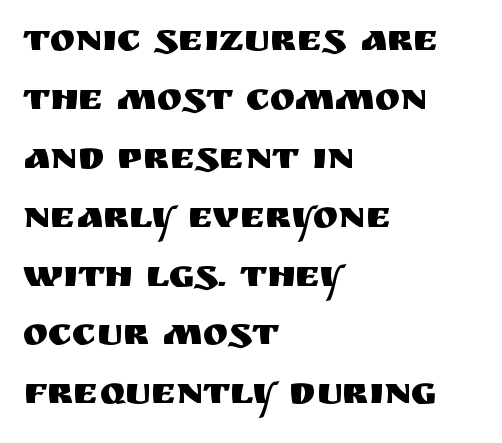
Q: Is the text italic (slanted)? A: No, it is upright.
Q: Is the typeface a serif or a sans-serif typeface? A: Sans-serif.
Q: Is the text underlined? A: No.
Q: How is the paragraph aligned? A: Left-aligned.
Q: Is the spacing between letters normal or unusually wide? A: Normal.
Q: Is the spacing between lines tight, normal or loose? A: Normal.
Q: Width (condensed, normal, or wide)? A: Normal.
Q: Stroke contrast? A: Medium.
Q: x-height? A: Large.
Q: Monospaced? A: No.
